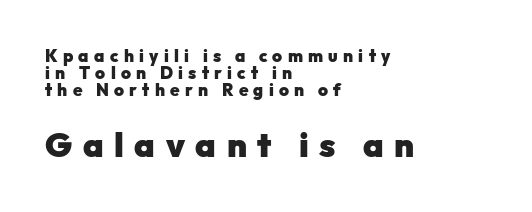
Q: Is the text bold? A: Yes.
Q: Is the text italic (slanted)? A: No, it is upright.
Q: Is the typeface a serif or a sans-serif typeface? A: Sans-serif.
Q: Is the text underlined? A: No.
Q: How is the paragraph aligned? A: Left-aligned.
Q: Is the spacing between letters normal or unusually wide? A: Unusually wide.
Q: Is the spacing between lines tight, normal or loose? A: Tight.
Q: Which block of text is set in a larger size, the first (top) or the second (bottom)? A: The second (bottom) one.
Q: Width (condensed, normal, or wide)? A: Normal.
Q: Stroke contrast? A: Low.
Q: x-height? A: Medium.
Q: Monospaced? A: No.
